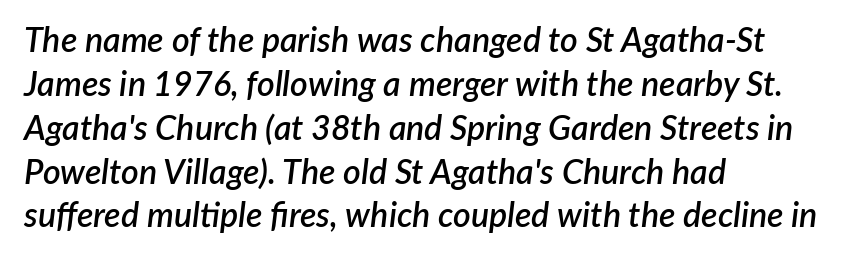
The image shows 34 px semibold type, italic (leaning right); set left-aligned, normal line spacing (1.29x), normal letter spacing, not underlined; low stroke contrast and a medium x-height.
